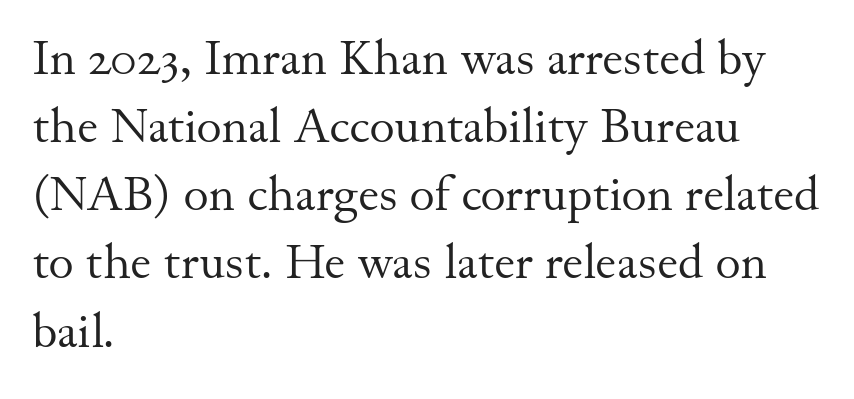
Compared with a centered layout, this one pins lines to the left instead. This sample has the flowing, uneven cadence of proportional lettering. Between one letter and the next there's only the usual sliver of space. In terms of posture, this sample is upright. Weight: in the light-to-regular range. In terms of letterform style, serifs are clearly present.
